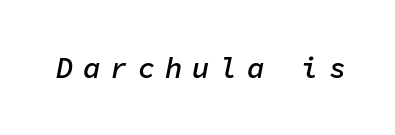
Q: Is the text bold? A: Semi-bold.
Q: Is the text italic (slanted)? A: Yes, it leans right by about 11 degrees.
Q: Is the text underlined? A: No.
Q: Is the spacing between letters normal or unusually wide? A: Unusually wide.
Q: Width (condensed, normal, or wide)? A: Normal.
Q: Stroke contrast? A: Low.
Q: x-height? A: Medium.
Q: Monospaced? A: Yes.
